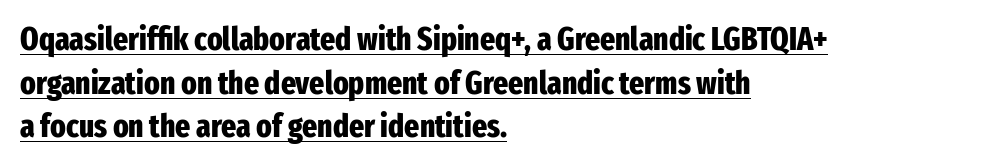
Q: Is the text bold? A: Yes.
Q: Is the text italic (slanted)? A: No, it is upright.
Q: Is the typeface a serif or a sans-serif typeface? A: Sans-serif.
Q: Is the text underlined? A: Yes.
Q: How is the paragraph aligned? A: Left-aligned.
Q: Is the spacing between letters normal or unusually wide? A: Normal.
Q: Is the spacing between lines tight, normal or loose? A: Normal.
Q: Width (condensed, normal, or wide)? A: Condensed.
Q: Stroke contrast? A: Low.
Q: x-height? A: Medium.
Q: Monospaced? A: No.
